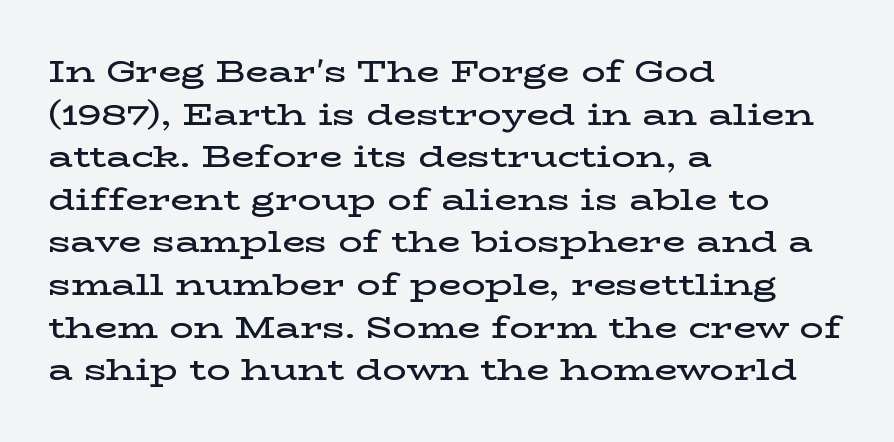
The designer went with a serif here, giving each stem small feet. This rendering leaves character spacing at its baseline value. Quick note: interline space is typical. The setting favours the left margin, as ordinary paragraphs usually do. A clean baseline with only descenders dipping below it.
